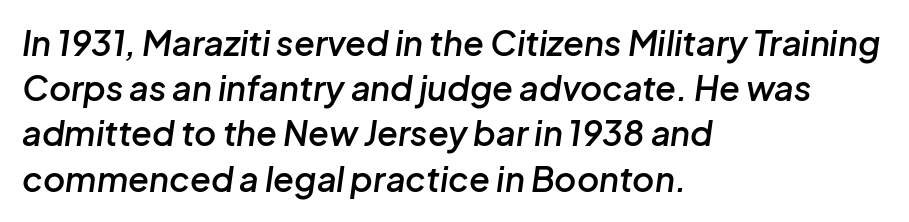
Italic: yes, the glyphs are oblique. Caption: standard tracking, unaltered. Underlining? Definitely not there. This block has exactly the height ordinary leading produces. Do the characters align in a grid? No, the font is proportional.
